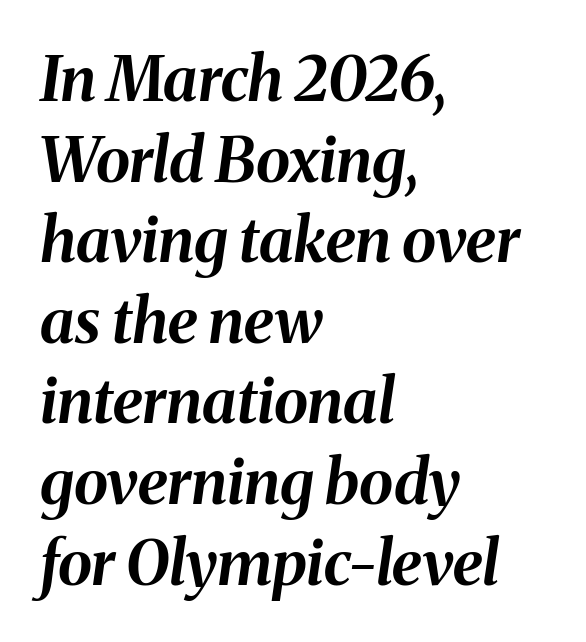
The image shows 62 px bold type, italic (leaning right); set left-aligned, normal line spacing (1.3x), normal letter spacing, not underlined; medium stroke contrast and a medium x-height.
